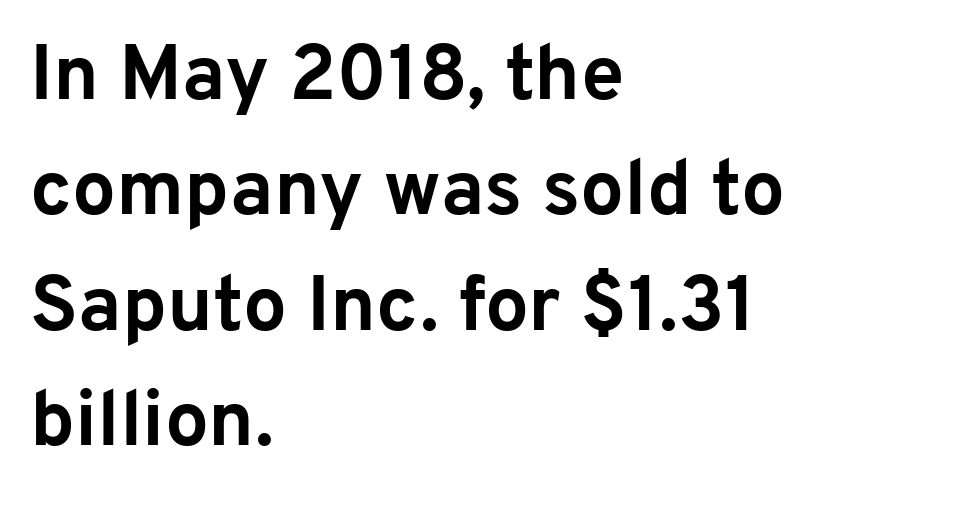
Q: Is the text bold? A: Yes.
Q: Is the text italic (slanted)? A: No, it is upright.
Q: Is the typeface a serif or a sans-serif typeface? A: Sans-serif.
Q: Is the text underlined? A: No.
Q: How is the paragraph aligned? A: Left-aligned.
Q: Is the spacing between letters normal or unusually wide? A: Normal.
Q: Is the spacing between lines tight, normal or loose? A: Normal.
Q: Width (condensed, normal, or wide)? A: Normal.
Q: Stroke contrast? A: Low.
Q: x-height? A: Medium.
Q: Monospaced? A: No.
